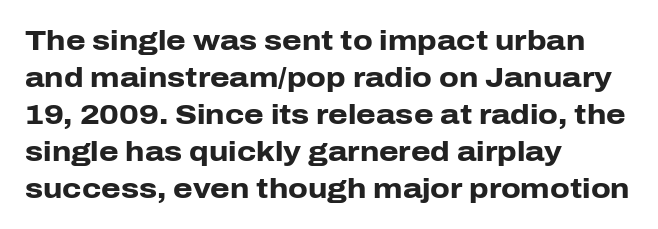
To sum up the face: it is a sans, with no serifs. Is this a fixed-width face? No — the glyphs have proportional, varying widths. Each line starts at the same left margin while the right side varies. Underline: absent.
